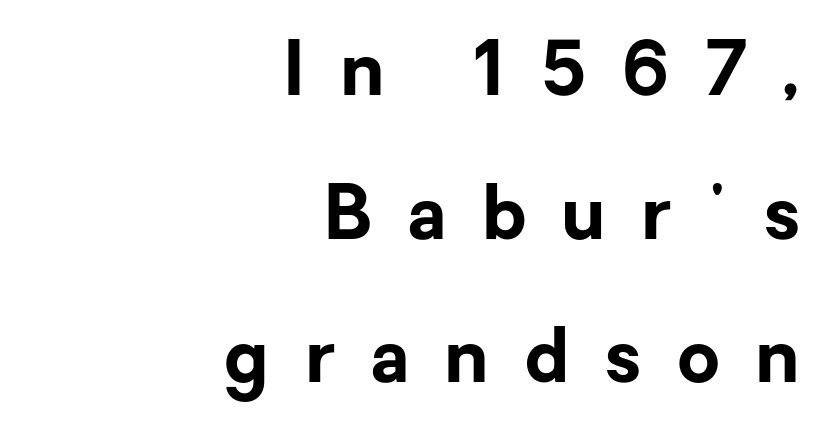
{"serif": "no", "italic": "no", "bold": "yes", "weight": "bold", "width": "normal", "stroke_contrast": "low", "x_height": "medium", "monospaced": "no", "underline": "no", "align": "right", "line_spacing": "loose", "line_spacing_ratio": 1.94, "letter_spacing": "wide", "letter_spacing_em": 0.48, "glyph_px": 74}
